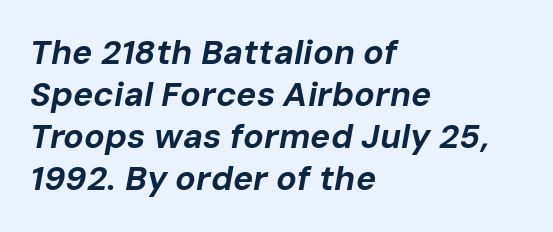
Q: Is the text bold? A: Yes.
Q: Is the text italic (slanted)? A: Yes, it leans right by about 10 degrees.
Q: Is the text underlined? A: No.
Q: How is the paragraph aligned? A: Left-aligned.
Q: Is the spacing between letters normal or unusually wide? A: Normal.
Q: Width (condensed, normal, or wide)? A: Normal.
Q: Stroke contrast? A: Low.
Q: x-height? A: Medium.
Q: Monospaced? A: No.
